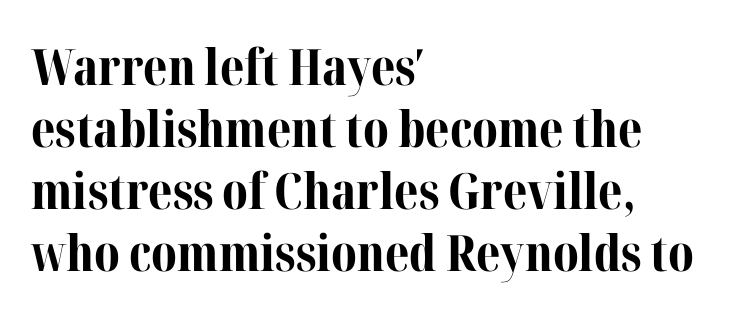
Q: Is the text bold? A: Yes.
Q: Is the text italic (slanted)? A: No, it is upright.
Q: Is the typeface a serif or a sans-serif typeface? A: Serif.
Q: Is the text underlined? A: No.
Q: How is the paragraph aligned? A: Left-aligned.
Q: Is the spacing between letters normal or unusually wide? A: Normal.
Q: Width (condensed, normal, or wide)? A: Normal.
Q: Stroke contrast? A: Medium.
Q: x-height? A: Medium.
Q: Monospaced? A: No.
